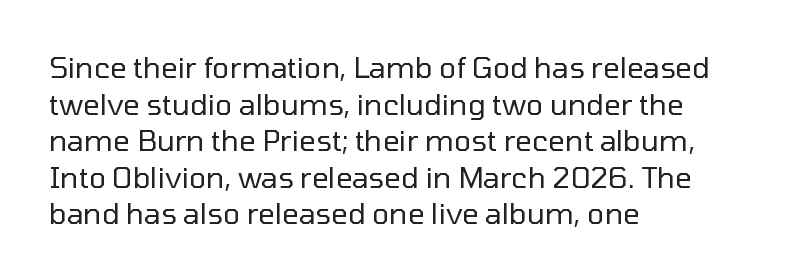
The image shows 29 px regular-weight sans-serif type, upright; set left-aligned, normal line spacing (1.26x), normal letter spacing, not underlined; low stroke contrast and a medium x-height.
